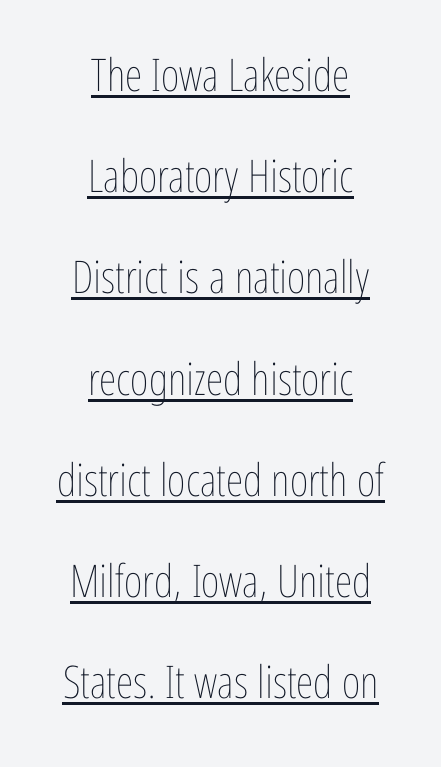
{"italic": "no", "bold": "no", "weight": "thin", "width": "condensed", "stroke_contrast": "low", "x_height": "medium", "monospaced": "no", "underline": "yes", "align": "center", "line_spacing": "loose", "line_spacing_ratio": 2.25, "letter_spacing": "normal", "letter_spacing_em": 0.0, "glyph_px": 45}
